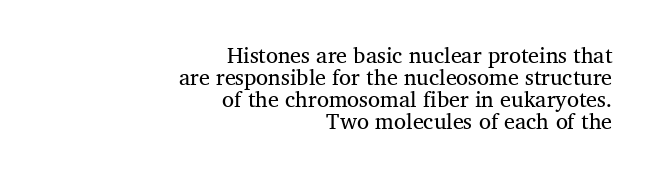
The image shows 22 px text type, upright; set right-aligned, tight line spacing (1.0x), normal letter spacing, not underlined.
